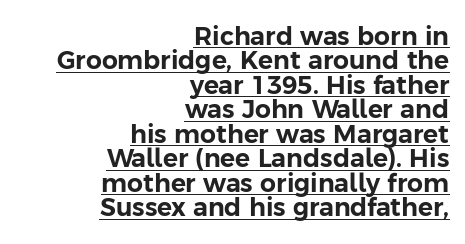
The image shows 25 px text type, upright; set right-aligned, tight line spacing (0.98x), normal letter spacing, underlined.
